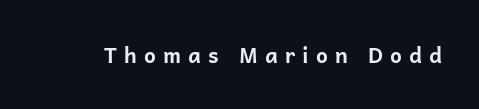
Q: Is the text bold? A: Yes.
Q: Is the text italic (slanted)? A: No, it is upright.
Q: Is the text underlined? A: No.
Q: Is the spacing between letters normal or unusually wide? A: Unusually wide.
